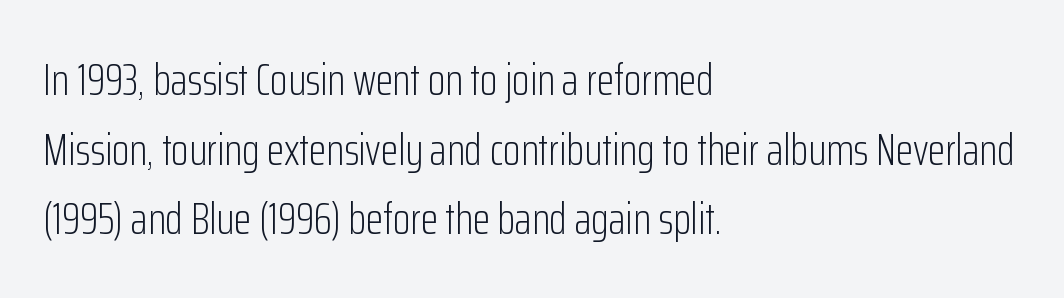
Q: Is the text bold? A: No.
Q: Is the text italic (slanted)? A: No, it is upright.
Q: Is the typeface a serif or a sans-serif typeface? A: Sans-serif.
Q: Is the text underlined? A: No.
Q: How is the paragraph aligned? A: Left-aligned.
Q: Is the spacing between letters normal or unusually wide? A: Normal.
Q: Is the spacing between lines tight, normal or loose? A: Normal.
Q: Width (condensed, normal, or wide)? A: Condensed.
Q: Stroke contrast? A: Low.
Q: x-height? A: Medium.
Q: Monospaced? A: No.
